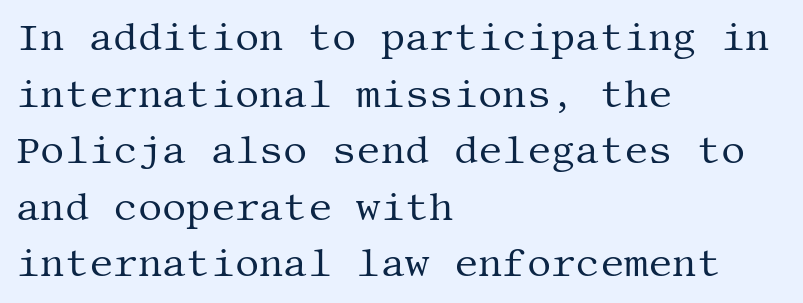
{"serif": "yes", "italic": "no", "bold": "no", "weight": "regular", "width": "normal", "stroke_contrast": "medium", "x_height": "large", "underline": "no", "align": "left", "line_spacing": "normal", "line_spacing_ratio": 1.49, "letter_spacing": "normal", "letter_spacing_em": 0.0, "glyph_px": 38}
